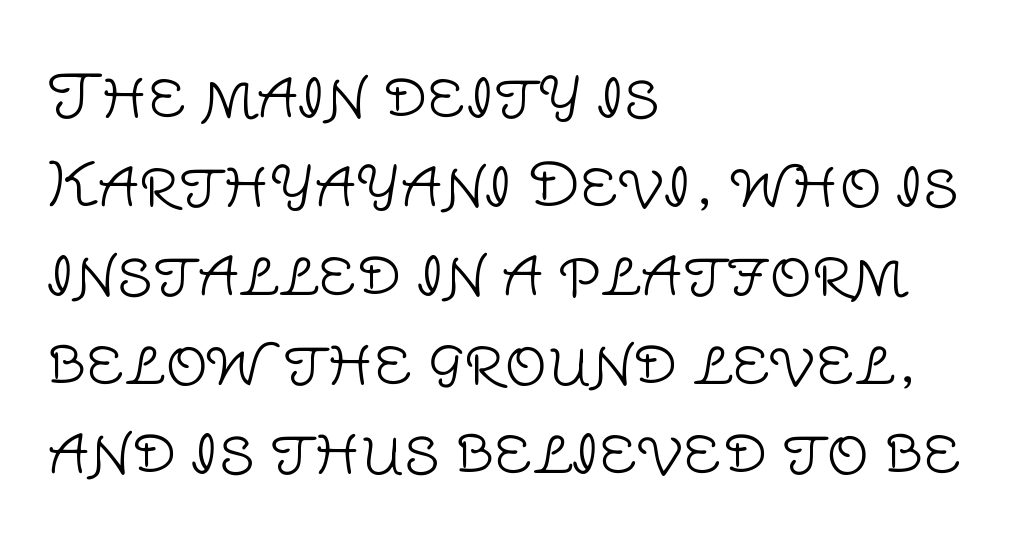
{"serif": "no", "bold": "no", "weight": "light", "width": "normal", "stroke_contrast": "low", "x_height": "large", "monospaced": "no", "underline": "no", "align": "left", "line_spacing": "normal", "line_spacing_ratio": 1.51, "letter_spacing": "normal", "letter_spacing_em": 0.0, "glyph_px": 59}
